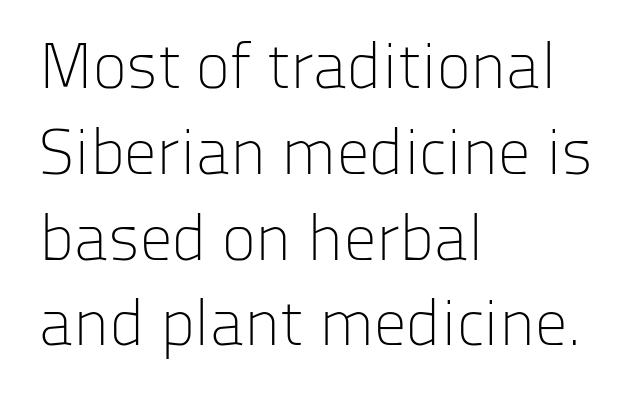
The image shows 65 px light sans-serif type, upright; set left-aligned, normal line spacing (1.32x), normal letter spacing, not underlined; low stroke contrast and a medium x-height.
